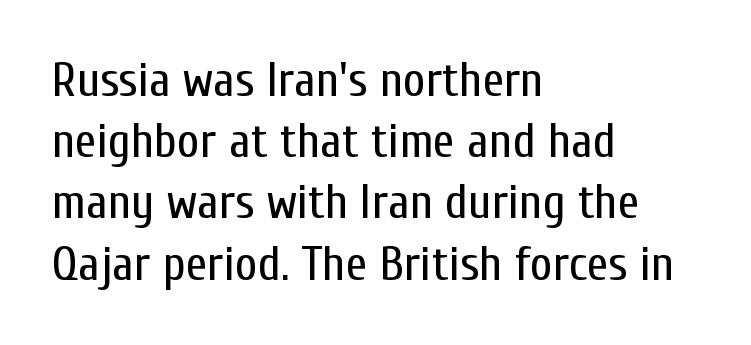
Q: Is the text bold? A: No.
Q: Is the text italic (slanted)? A: No, it is upright.
Q: Is the typeface a serif or a sans-serif typeface? A: Sans-serif.
Q: Is the text underlined? A: No.
Q: How is the paragraph aligned? A: Left-aligned.
Q: Is the spacing between letters normal or unusually wide? A: Normal.
Q: Is the spacing between lines tight, normal or loose? A: Normal.
Q: Width (condensed, normal, or wide)? A: Condensed.
Q: Stroke contrast? A: Low.
Q: x-height? A: Medium.
Q: Monospaced? A: No.
